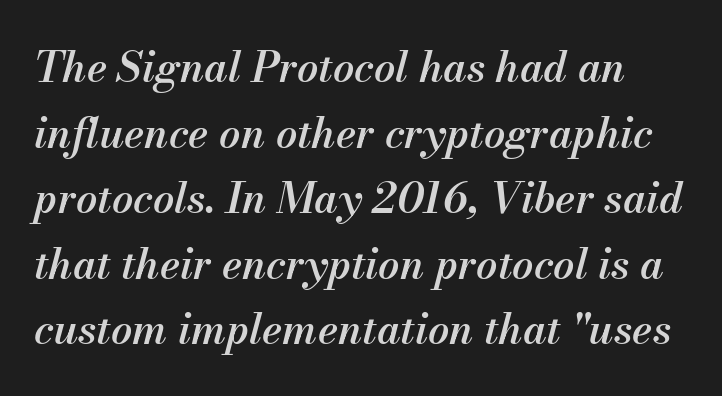
A clean baseline with only descenders dipping below it. The letters sit at their default tracking, neither squeezed nor spread. This sample uses an oblique cut, with every glyph tilted off the vertical. How would I describe the line gaps? Plain and ordinary.
